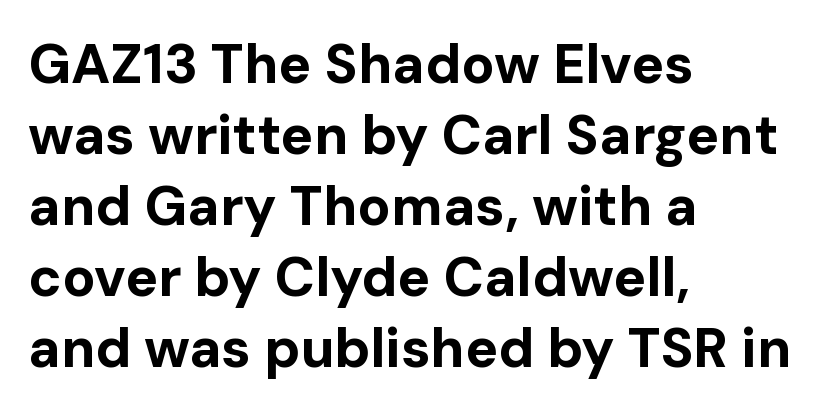
Where is the straight margin? On the left. Varying glyph widths throughout — classic text-font behaviour. Line spacing here is normal. In terms of posture, this sample is upright. Tracking value appears to be zero — textbook default spacing. Note: no serifs on the glyphs.
